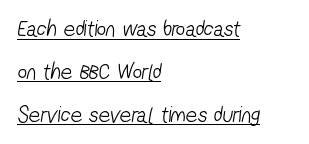
Inter-character spacing is left at the font's built-in metrics. The font is comparable to plain body text, perhaps lighter. One-word summary of the alignment: left. In designer terms, the underline attribute is active on this setting.
